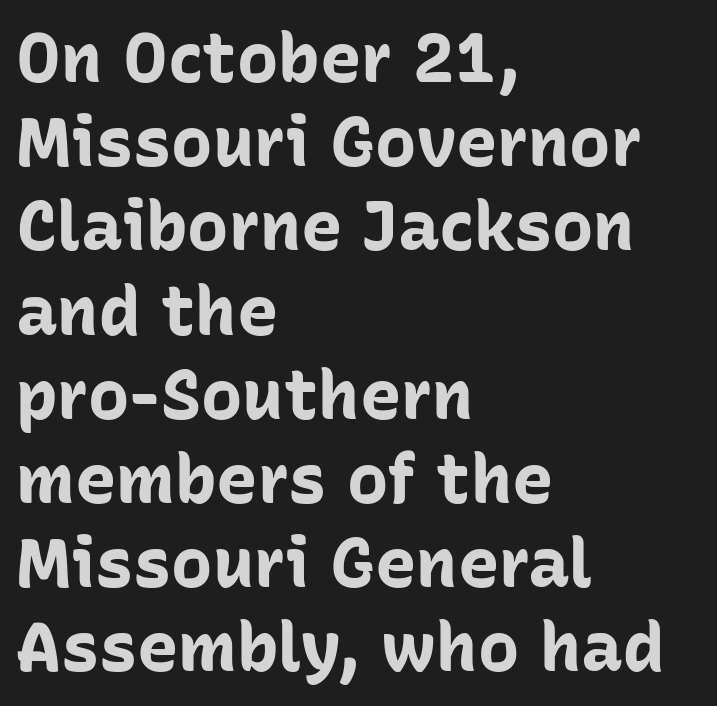
Q: Is the text bold? A: Yes.
Q: Is the text italic (slanted)? A: No, it is upright.
Q: Is the typeface a serif or a sans-serif typeface? A: Sans-serif.
Q: Is the text underlined? A: No.
Q: How is the paragraph aligned? A: Left-aligned.
Q: Is the spacing between letters normal or unusually wide? A: Normal.
Q: Width (condensed, normal, or wide)? A: Normal.
Q: Stroke contrast? A: Low.
Q: x-height? A: Medium.
Q: Monospaced? A: No.
